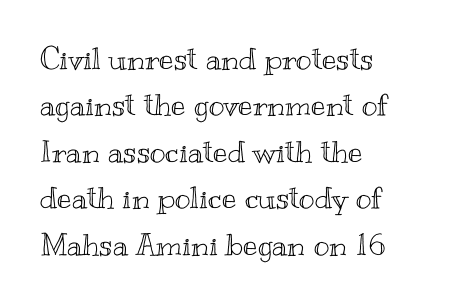
The typesetter chose a ragged-right arrangement here. Compared with typical paragraphs, the rows here are spaced about the same. Do the characters align in a grid? No, the font is proportional. The tracking reads as untouched default to a designer's eye.
